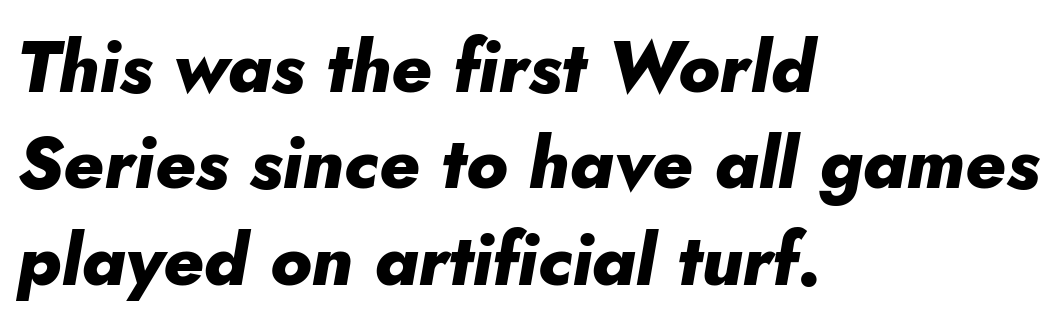
{"italic": "yes", "lean": "right", "slant_degrees": 10, "bold": "yes", "weight": "heavy", "width": "normal", "stroke_contrast": "low", "x_height": "small", "monospaced": "no", "underline": "no", "align": "left", "line_spacing": "normal", "line_spacing_ratio": 1.34, "letter_spacing": "normal", "letter_spacing_em": 0.0, "glyph_px": 72}
